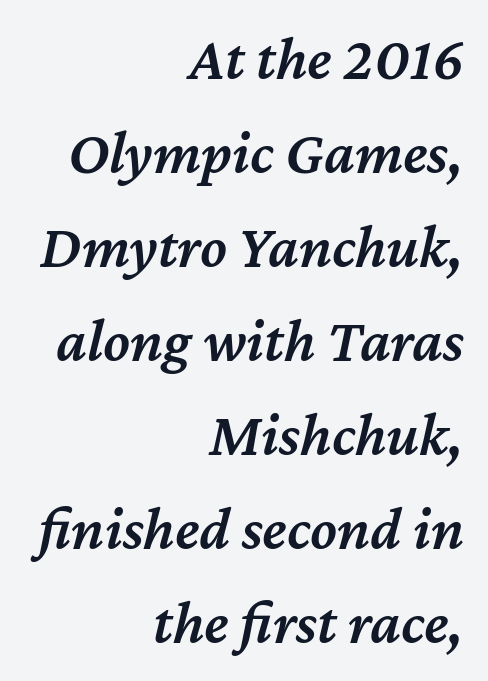
{"italic": "yes", "lean": "right", "slant_degrees": 12, "bold": "semi", "weight": "semibold", "width": "normal", "stroke_contrast": "medium", "x_height": "medium", "monospaced": "no", "underline": "no", "align": "right", "line_spacing": "normal", "line_spacing_ratio": 1.54, "letter_spacing": "normal", "letter_spacing_em": 0.0, "glyph_px": 61}
